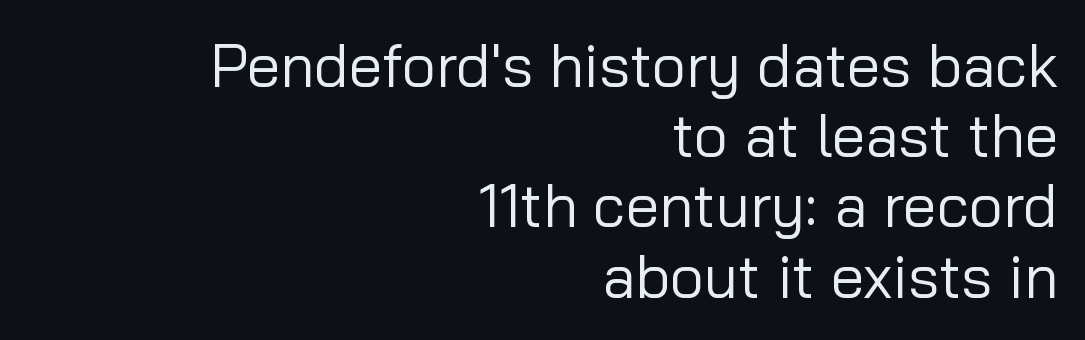
The image shows 60 px regular-weight sans-serif type, upright; set right-aligned, line spacing 1.17x, normal letter spacing, not underlined; low stroke contrast and a medium x-height.
